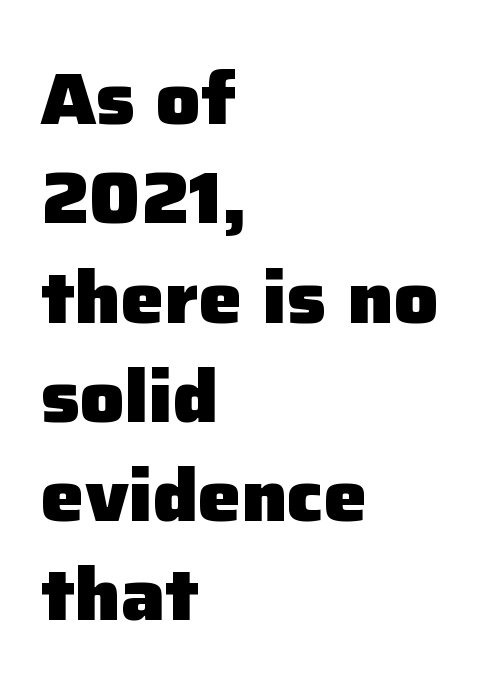
Q: Is the text bold? A: Yes.
Q: Is the text italic (slanted)? A: No, it is upright.
Q: Is the typeface a serif or a sans-serif typeface? A: Sans-serif.
Q: Is the text underlined? A: No.
Q: How is the paragraph aligned? A: Left-aligned.
Q: Is the spacing between letters normal or unusually wide? A: Normal.
Q: Is the spacing between lines tight, normal or loose? A: Normal.
Q: Width (condensed, normal, or wide)? A: Normal.
Q: Stroke contrast? A: Low.
Q: x-height? A: Medium.
Q: Monospaced? A: No.
